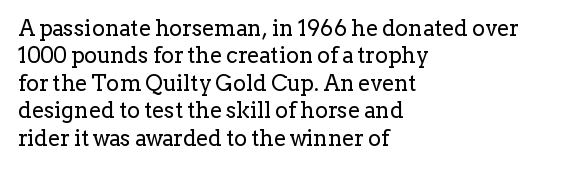
Q: Is the text bold? A: No.
Q: Is the text italic (slanted)? A: No, it is upright.
Q: Is the text underlined? A: No.
Q: How is the paragraph aligned? A: Left-aligned.
Q: Is the spacing between letters normal or unusually wide? A: Normal.
Q: Is the spacing between lines tight, normal or loose? A: Normal.
